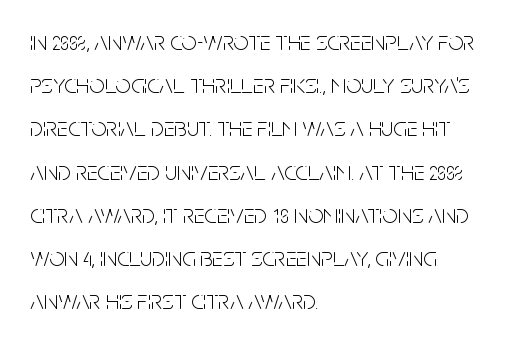
The image shows 27 px text type, upright; set left-aligned, normal line spacing (1.6x), normal letter spacing, not underlined.
